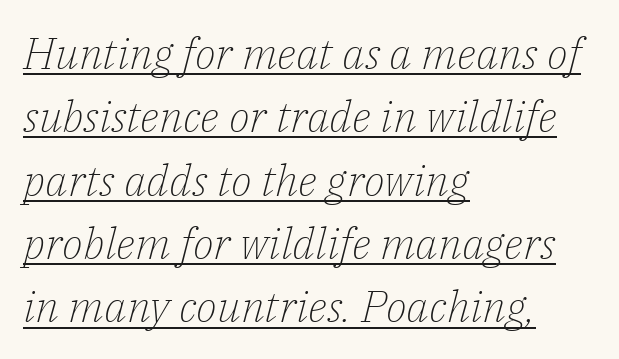
{"serif": "yes", "italic": "yes", "lean": "right", "slant_degrees": 14, "bold": "no", "weight": "light", "width": "normal", "stroke_contrast": "low", "x_height": "medium", "monospaced": "no", "underline": "yes", "align": "left", "line_spacing": "normal", "line_spacing_ratio": 1.44, "letter_spacing": "normal", "letter_spacing_em": 0.0, "glyph_px": 44}
